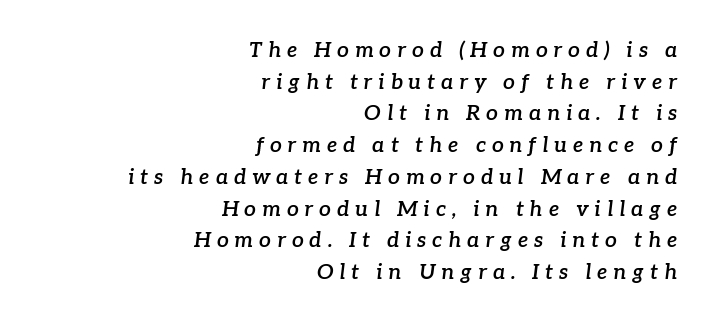
The image shows 21 px text type, italic (leaning right); set right-aligned, normal line spacing (1.51x), unusually wide letter spacing (+0.28 em), not underlined.
